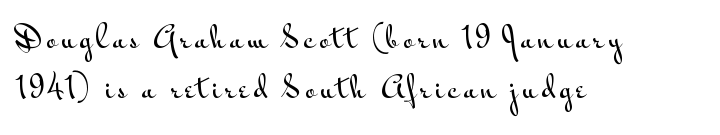
Q: Is the typeface a serif or a sans-serif typeface? A: Sans-serif.
Q: Is the text underlined? A: No.
Q: How is the paragraph aligned? A: Left-aligned.
Q: Width (condensed, normal, or wide)? A: Wide.
Q: Stroke contrast? A: Medium.
Q: x-height? A: Small.
Q: Monospaced? A: No.
